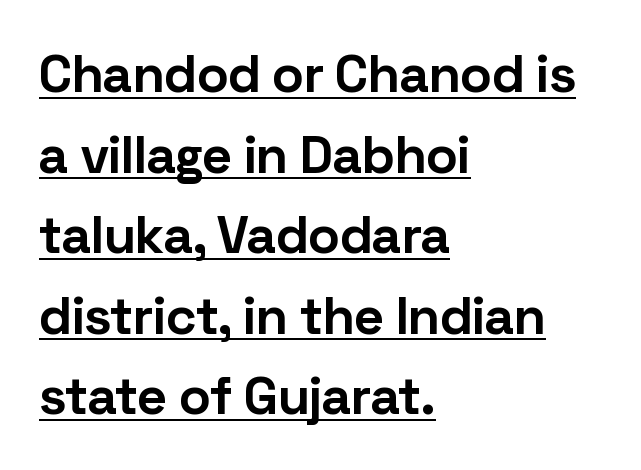
The image shows 53 px bold sans-serif type, upright; set left-aligned, normal line spacing (1.52x), normal letter spacing, underlined; low stroke contrast and a medium x-height.
